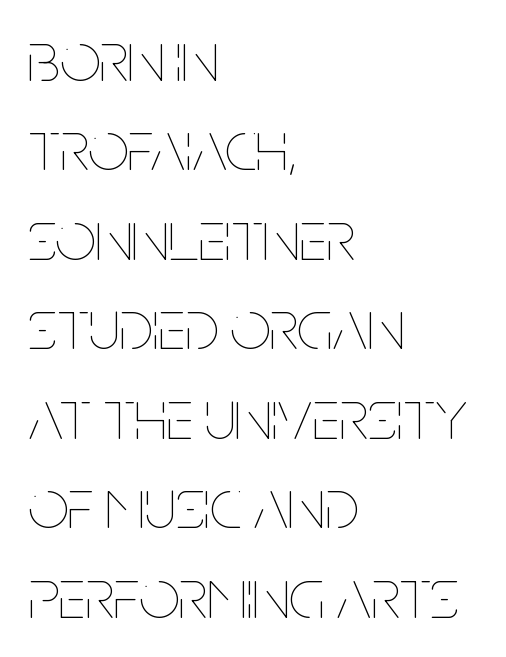
The image shows 71 px thin, condensed type, upright; set left-aligned, normal line spacing (1.26x), normal letter spacing, not underlined; low stroke contrast and a large x-height.
